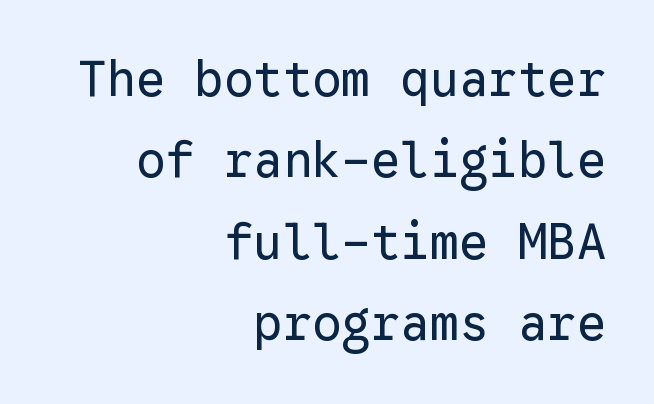
The image shows 49 px regular-weight sans-serif type, upright, monospaced; set right-aligned, normal line spacing (1.66x), normal letter spacing, not underlined; low stroke contrast and a medium x-height.
